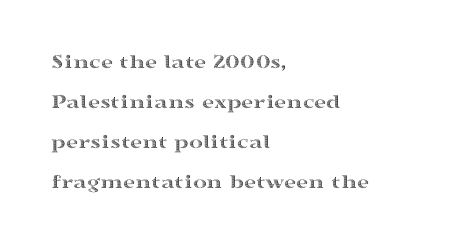
The image shows 21 px text type, upright; set left-aligned, loose line spacing (1.9x), normal letter spacing, not underlined.
